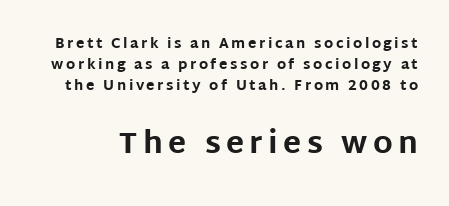
The image shows 30 px bold sans-serif type, upright; set normal line spacing (1.51x), not underlined; the second (bottom) block is 2.14x larger; low stroke contrast and a large x-height.
